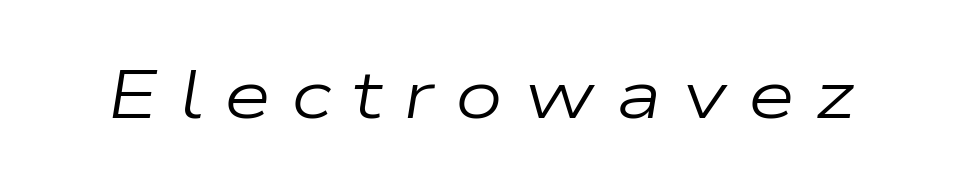
The strokes are not fattened; the text isn't bold. Observe the lean: these are italic letterforms. Observe the wide spacing: letters keep a clear distance from each other. The rendering uses natural spacing where letterforms have individual widths.
